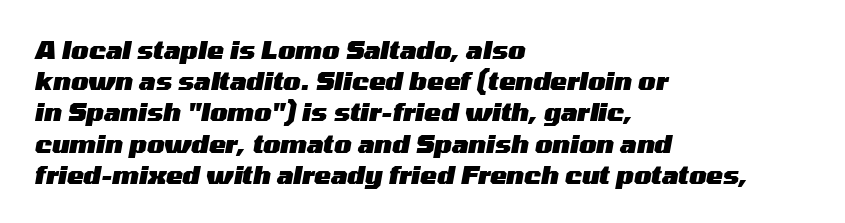
{"italic": "yes", "lean": "right", "slant_degrees": 10, "bold": "yes", "underline": "no", "align": "left", "line_spacing": "normal", "line_spacing_ratio": 1.25, "letter_spacing": "normal", "letter_spacing_em": 0.0, "glyph_px": 25}
